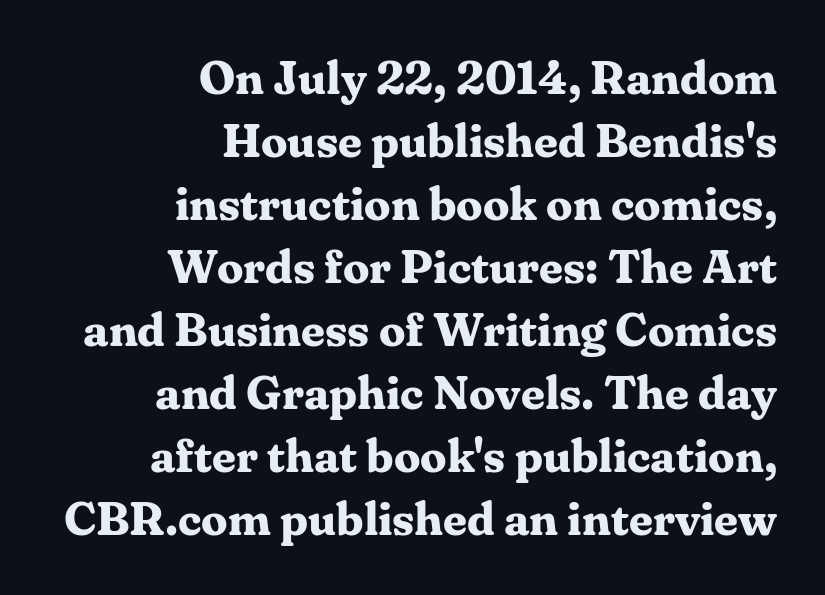
{"serif": "yes", "italic": "no", "bold": "yes", "weight": "bold", "width": "normal", "stroke_contrast": "medium", "x_height": "medium", "monospaced": "no", "underline": "no", "align": "right", "line_spacing": "normal", "line_spacing_ratio": 1.34, "letter_spacing": "normal", "letter_spacing_em": 0.0, "glyph_px": 47}
